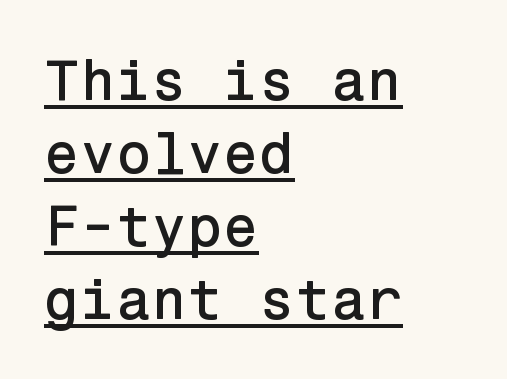
The image shows 58 px sans-serif type, upright; set left-aligned, normal line spacing (1.26x), normal letter spacing, underlined; low stroke contrast and a medium x-height.
